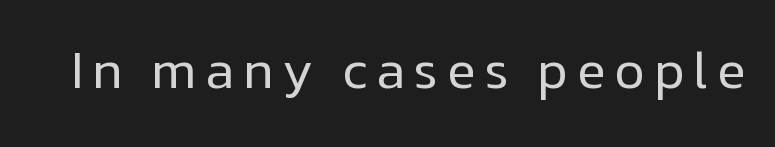
Is this a fixed-width face? No — the glyphs have proportional, varying widths. You can tell from the bare stems that sans-serif type was used. The font sits on the lighter half of the weight spectrum, regular included. The foot of each line stays bare and open. Posture: vertical.
